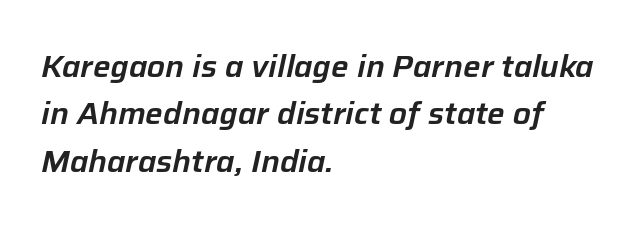
The compositor pushed each line to the left boundary. The rendering applies a slant to the glyphs. Glance below the letters and you will spot only blank space. Does extra space separate the letters? No, they use regular spacing.
